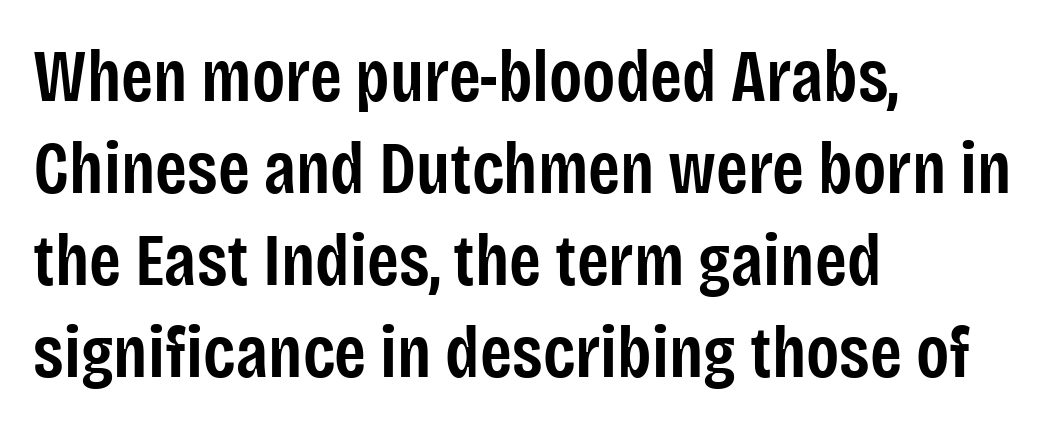
Q: Is the text bold? A: Semi-bold.
Q: Is the text italic (slanted)? A: No, it is upright.
Q: Is the typeface a serif or a sans-serif typeface? A: Sans-serif.
Q: Is the text underlined? A: No.
Q: How is the paragraph aligned? A: Left-aligned.
Q: Is the spacing between letters normal or unusually wide? A: Normal.
Q: Is the spacing between lines tight, normal or loose? A: Normal.
Q: Width (condensed, normal, or wide)? A: Condensed.
Q: Stroke contrast? A: Low.
Q: x-height? A: Large.
Q: Monospaced? A: No.
